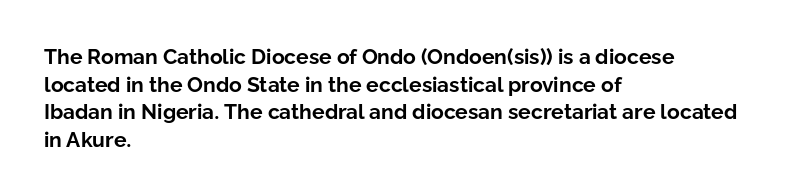
Q: Is the text bold? A: Yes.
Q: Is the text italic (slanted)? A: No, it is upright.
Q: Is the text underlined? A: No.
Q: How is the paragraph aligned? A: Left-aligned.
Q: Is the spacing between letters normal or unusually wide? A: Normal.
Q: Is the spacing between lines tight, normal or loose? A: Normal.
